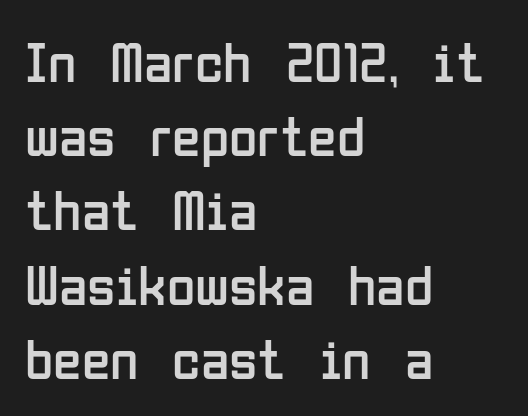
{"serif": "no", "italic": "no", "bold": "no", "weight": "regular", "width": "condensed", "stroke_contrast": "low", "x_height": "medium", "monospaced": "no", "underline": "no", "align": "left", "line_spacing": "normal", "line_spacing_ratio": 1.28, "letter_spacing": "normal", "letter_spacing_em": 0.0, "glyph_px": 58}
